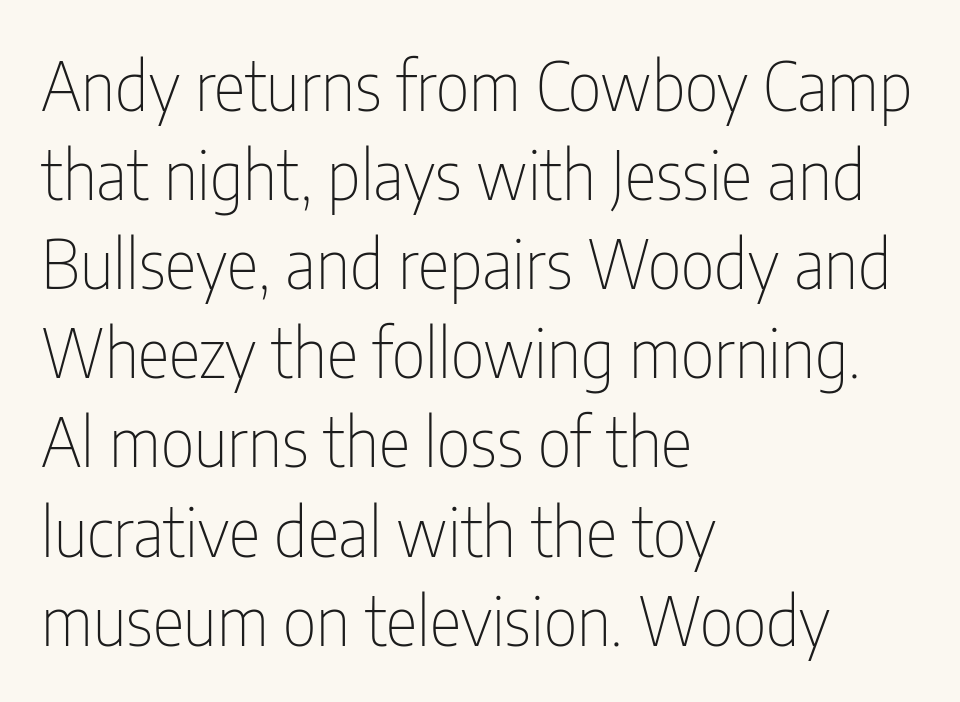
The image shows 67 px thin, condensed sans-serif type, upright; set left-aligned, normal line spacing (1.33x), normal letter spacing, not underlined; low stroke contrast and a medium x-height.
